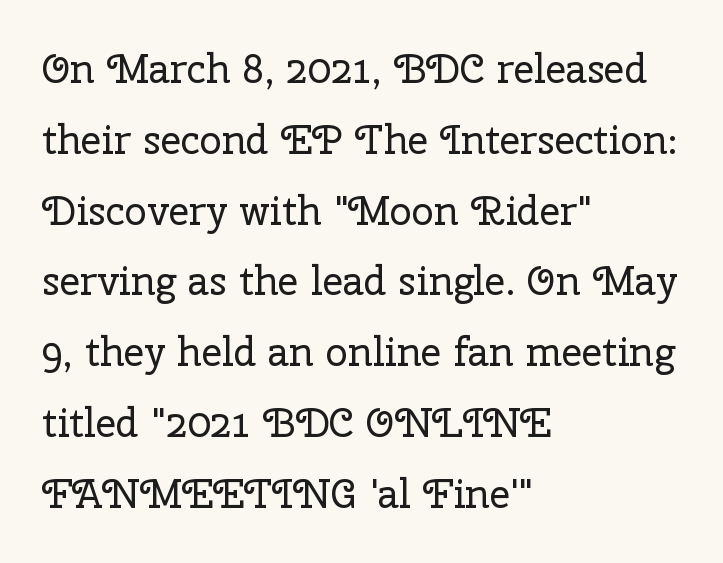
Q: Is the text bold? A: No.
Q: Is the text italic (slanted)? A: No, it is upright.
Q: Is the typeface a serif or a sans-serif typeface? A: Serif.
Q: Is the text underlined? A: No.
Q: How is the paragraph aligned? A: Left-aligned.
Q: Is the spacing between letters normal or unusually wide? A: Normal.
Q: Width (condensed, normal, or wide)? A: Normal.
Q: Stroke contrast? A: Low.
Q: x-height? A: Medium.
Q: Monospaced? A: No.
